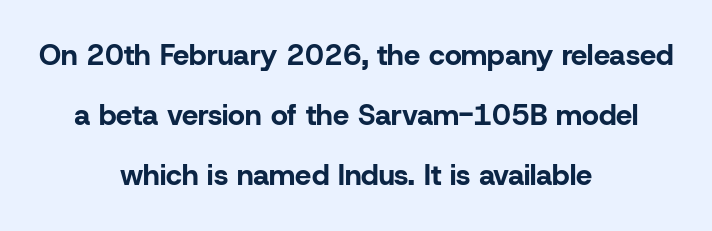
Q: Is the text bold? A: Yes.
Q: Is the text italic (slanted)? A: No, it is upright.
Q: Is the typeface a serif or a sans-serif typeface? A: Sans-serif.
Q: Is the text underlined? A: No.
Q: How is the paragraph aligned? A: Centered.
Q: Is the spacing between letters normal or unusually wide? A: Normal.
Q: Is the spacing between lines tight, normal or loose? A: Loose.
Q: Width (condensed, normal, or wide)? A: Normal.
Q: Stroke contrast? A: Low.
Q: x-height? A: Medium.
Q: Monospaced? A: No.
